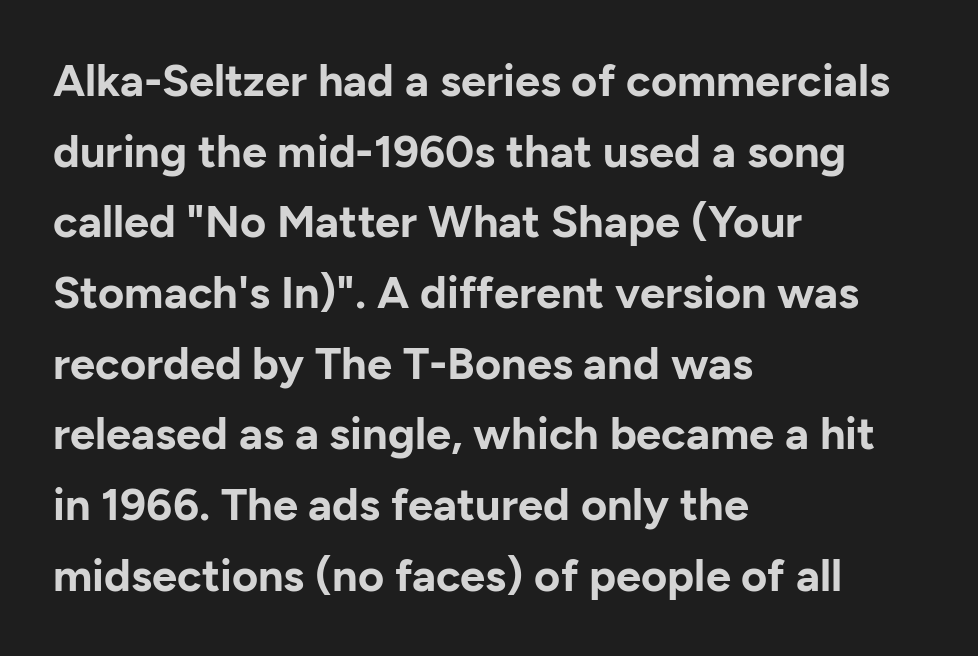
Q: Is the text bold? A: Yes.
Q: Is the text italic (slanted)? A: No, it is upright.
Q: Is the typeface a serif or a sans-serif typeface? A: Sans-serif.
Q: Is the text underlined? A: No.
Q: How is the paragraph aligned? A: Left-aligned.
Q: Is the spacing between letters normal or unusually wide? A: Normal.
Q: Is the spacing between lines tight, normal or loose? A: Normal.
Q: Width (condensed, normal, or wide)? A: Normal.
Q: Stroke contrast? A: Low.
Q: x-height? A: Medium.
Q: Monospaced? A: No.
